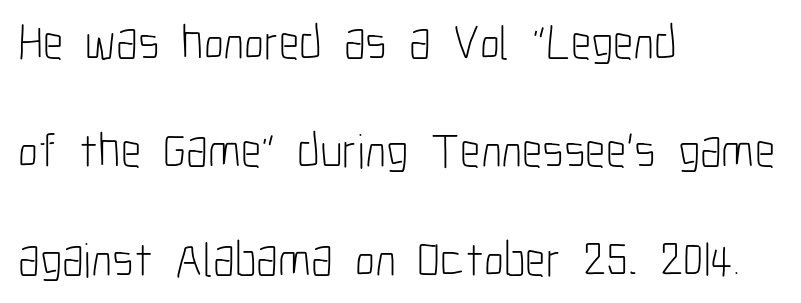
The image shows 49 px light, condensed sans-serif type, upright; set left-aligned, loose line spacing (2.21x), normal letter spacing, not underlined; low stroke contrast and a medium x-height.
